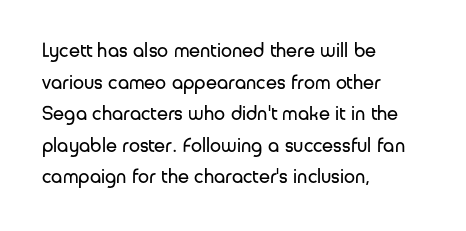
Q: Is the text bold? A: No.
Q: Is the text italic (slanted)? A: No, it is upright.
Q: Is the text underlined? A: No.
Q: How is the paragraph aligned? A: Left-aligned.
Q: Is the spacing between letters normal or unusually wide? A: Normal.
Q: Is the spacing between lines tight, normal or loose? A: Normal.
